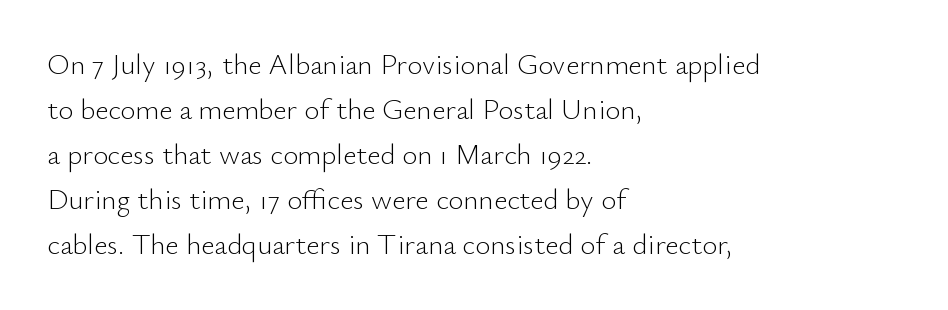
The image shows 29 px light sans-serif type, upright; set left-aligned, normal line spacing (1.55x), normal letter spacing, not underlined; low stroke contrast and a small x-height.
